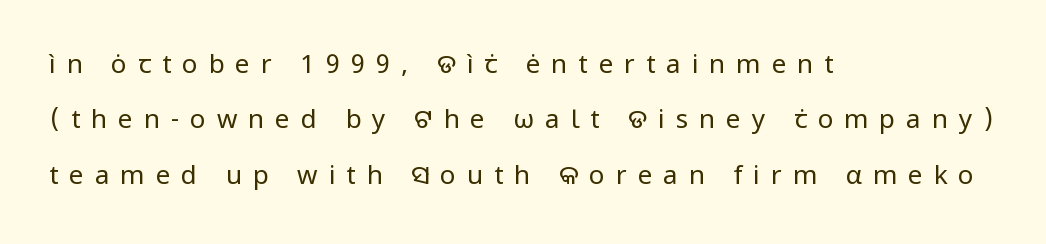
Q: Is the text bold? A: No.
Q: Is the text italic (slanted)? A: No, it is upright.
Q: Is the text underlined? A: No.
Q: How is the paragraph aligned? A: Left-aligned.
Q: Is the spacing between letters normal or unusually wide? A: Unusually wide.
Q: Is the spacing between lines tight, normal or loose? A: Loose.
